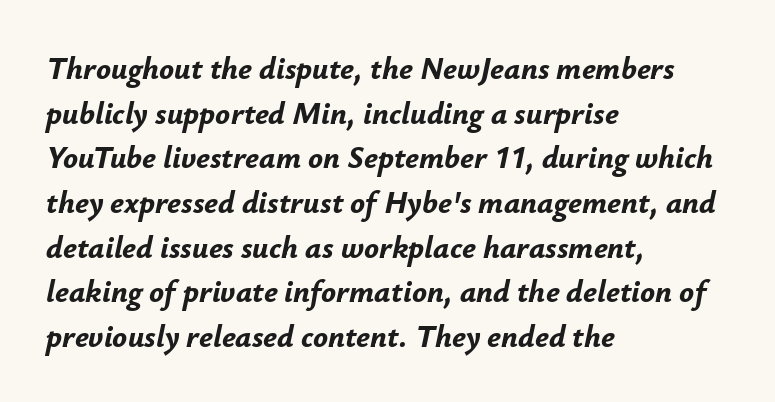
The image shows 31 px bold type, italic (leaning right); set left-aligned, normal line spacing (1.44x), normal letter spacing, not underlined; low stroke contrast and a small x-height.
